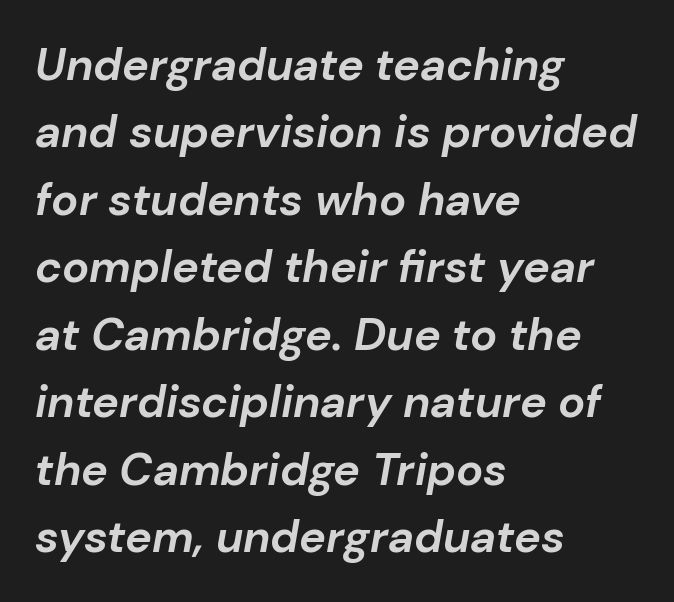
{"italic": "yes", "lean": "right", "slant_degrees": 10, "bold": "yes", "weight": "bold", "width": "normal", "stroke_contrast": "low", "x_height": "medium", "monospaced": "no", "underline": "no", "align": "left", "line_spacing": "normal", "line_spacing_ratio": 1.5, "letter_spacing": "normal", "letter_spacing_em": 0.0, "glyph_px": 45}
